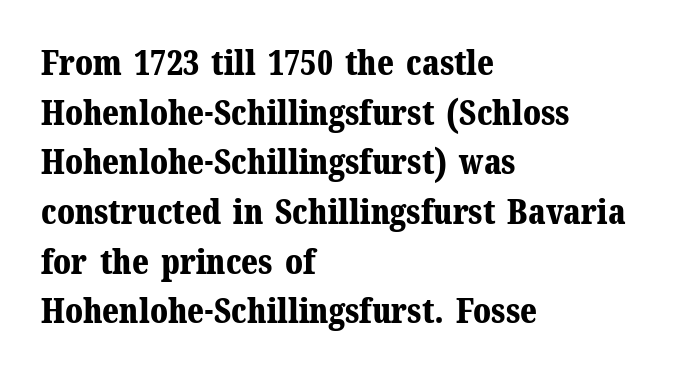
Q: Is the text bold? A: Yes.
Q: Is the text italic (slanted)? A: No, it is upright.
Q: Is the typeface a serif or a sans-serif typeface? A: Serif.
Q: Is the text underlined? A: No.
Q: How is the paragraph aligned? A: Left-aligned.
Q: Is the spacing between letters normal or unusually wide? A: Normal.
Q: Is the spacing between lines tight, normal or loose? A: Normal.
Q: Width (condensed, normal, or wide)? A: Normal.
Q: Stroke contrast? A: Medium.
Q: x-height? A: Medium.
Q: Monospaced? A: No.
